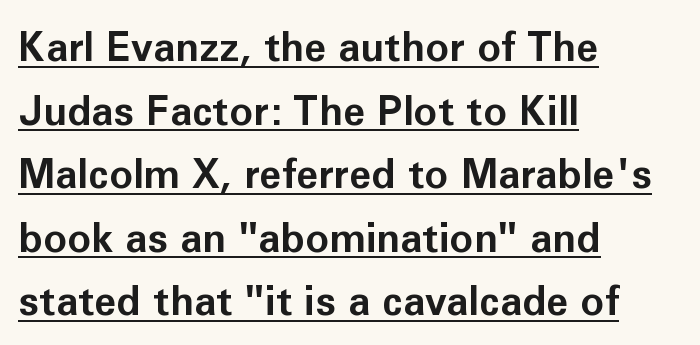
Underlined type. Notice how the passage keeps a crisp vertical edge on the left only. Italic: no, the glyphs are upright roman. What stands out about the letter spacing? Nothing — it is the standard amount. Strong, thick strokes mark this as bold type. Font category for this specimen: sans-serif.
